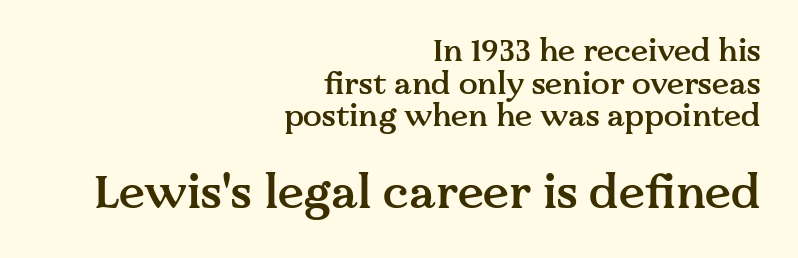
The image shows 47 px semibold serif type, upright; set right-aligned, tight line spacing (1.05x), normal letter spacing, not underlined; the second (bottom) block is 1.52x larger; medium stroke contrast and a medium x-height.
